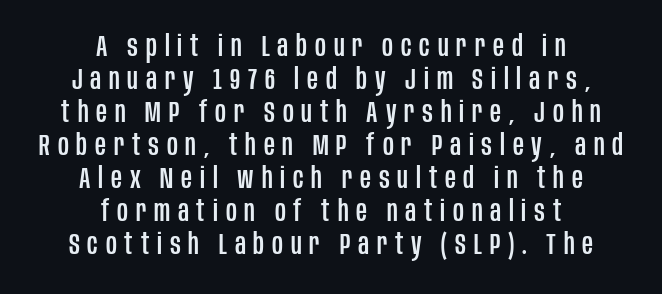
A typesetter would call this proportional, since set widths differ per character. Nope, not italic — everything's standing straight. Short and long lines alike share a common midpoint. Regarding serifs, this sample does without them. Nobody drew a line under any word here.
